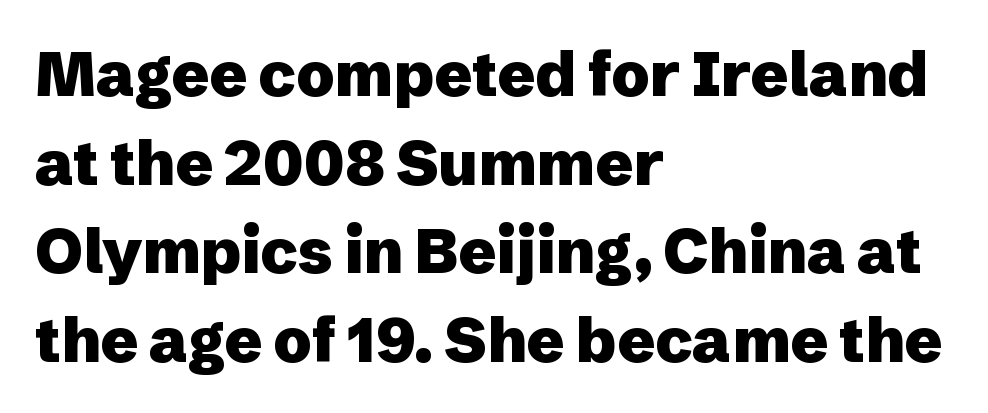
The image shows 62 px heavy sans-serif type, upright; set left-aligned, normal line spacing (1.43x), normal letter spacing, not underlined; low stroke contrast and a medium x-height.
